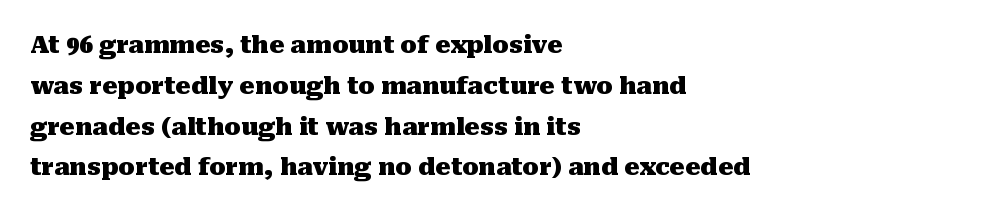
The image shows 24 px bold type, upright; set left-aligned, normal line spacing (1.7x), normal letter spacing, not underlined.
